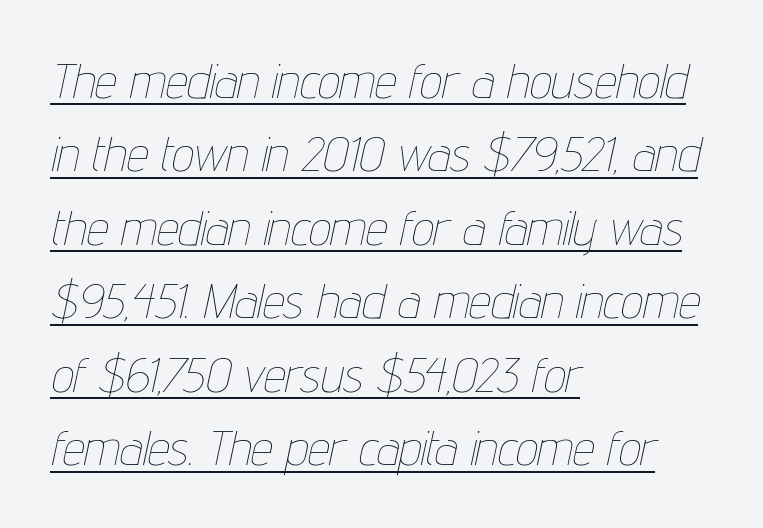
{"italic": "yes", "lean": "right", "slant_degrees": 12, "bold": "no", "weight": "thin", "width": "condensed", "stroke_contrast": "low", "x_height": "medium", "monospaced": "no", "underline": "yes", "align": "left", "line_spacing": "normal", "line_spacing_ratio": 1.5, "letter_spacing": "normal", "letter_spacing_em": 0.0, "glyph_px": 49}
